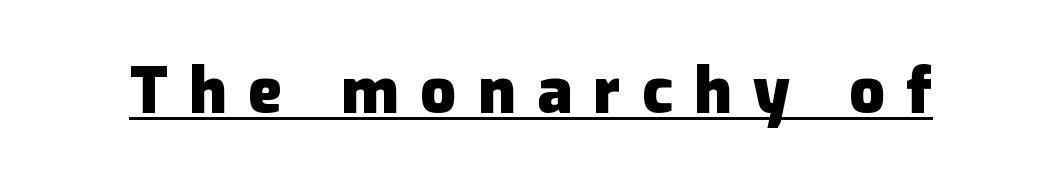
The image shows 63 px heavy sans-serif type, upright; set unusually wide letter spacing (+0.34 em), underlined; low stroke contrast and a medium x-height.
